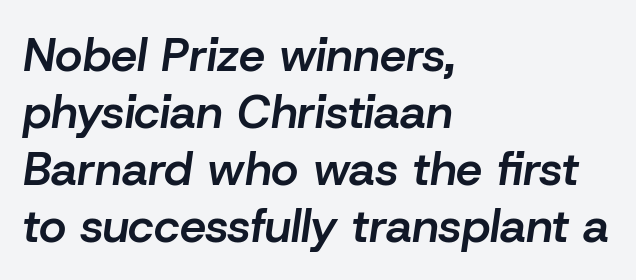
The image shows 47 px semibold type, italic (leaning right); set left-aligned, line spacing 1.21x, normal letter spacing, not underlined; low stroke contrast and a medium x-height.
